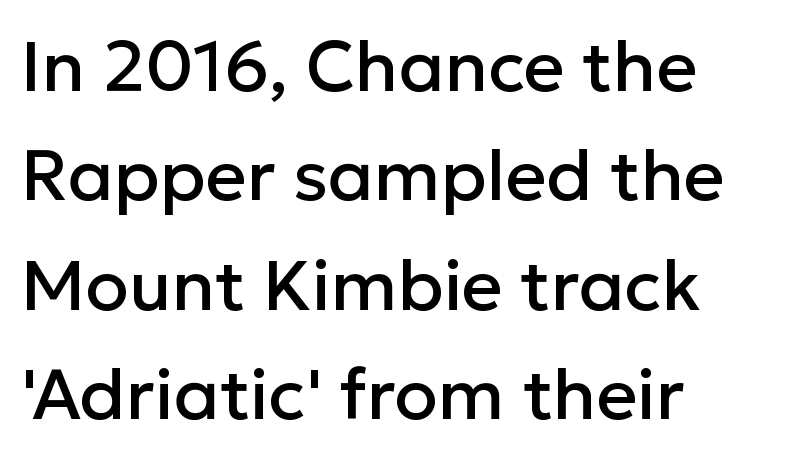
Q: Is the text italic (slanted)? A: No, it is upright.
Q: Is the typeface a serif or a sans-serif typeface? A: Sans-serif.
Q: Is the text underlined? A: No.
Q: How is the paragraph aligned? A: Left-aligned.
Q: Is the spacing between letters normal or unusually wide? A: Normal.
Q: Is the spacing between lines tight, normal or loose? A: Normal.
Q: Width (condensed, normal, or wide)? A: Normal.
Q: Stroke contrast? A: Low.
Q: x-height? A: Medium.
Q: Monospaced? A: No.
